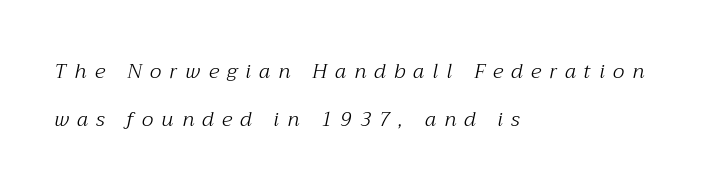
This block would shrink considerably if given ordinary leading; it's expanded now. The letterforms sit at book weight or below. The letters are slanted; this is an italic face. The rendering inserts visible extra space after every character. Line starts are locked; line ends wander. Underline: absent.
